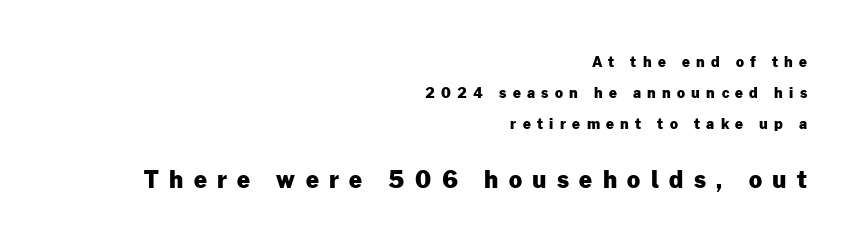
Q: Is the text bold? A: Yes.
Q: Is the text italic (slanted)? A: No, it is upright.
Q: Is the text underlined? A: No.
Q: How is the paragraph aligned? A: Right-aligned.
Q: Is the spacing between letters normal or unusually wide? A: Unusually wide.
Q: Is the spacing between lines tight, normal or loose? A: Loose.
Q: Which block of text is set in a larger size, the first (top) or the second (bottom)? A: The second (bottom) one.
